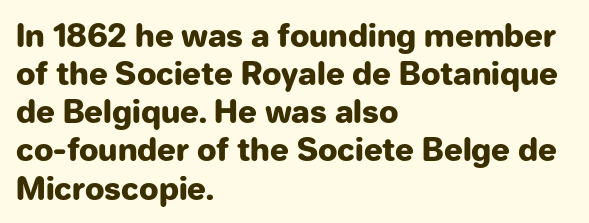
Q: Is the text bold? A: Yes.
Q: Is the text italic (slanted)? A: No, it is upright.
Q: Is the typeface a serif or a sans-serif typeface? A: Sans-serif.
Q: Is the text underlined? A: No.
Q: How is the paragraph aligned? A: Left-aligned.
Q: Is the spacing between letters normal or unusually wide? A: Normal.
Q: Width (condensed, normal, or wide)? A: Normal.
Q: Stroke contrast? A: Low.
Q: x-height? A: Medium.
Q: Monospaced? A: No.
